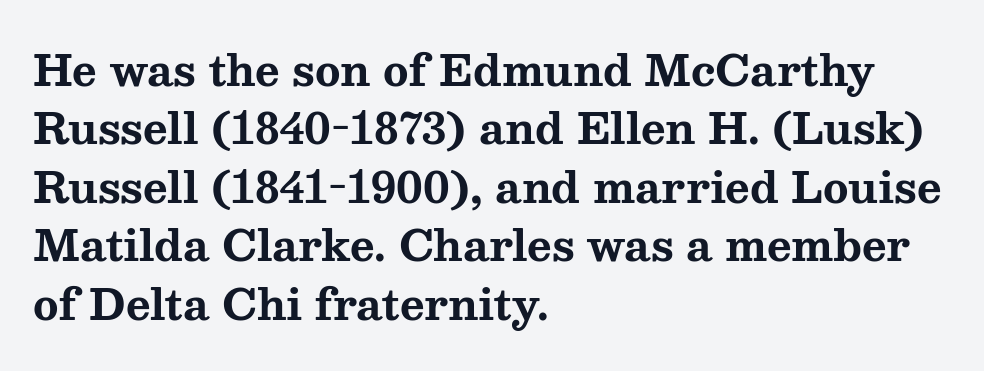
Q: Is the text bold? A: Yes.
Q: Is the text italic (slanted)? A: No, it is upright.
Q: Is the typeface a serif or a sans-serif typeface? A: Serif.
Q: Is the text underlined? A: No.
Q: How is the paragraph aligned? A: Left-aligned.
Q: Is the spacing between letters normal or unusually wide? A: Normal.
Q: Is the spacing between lines tight, normal or loose? A: Normal.
Q: Width (condensed, normal, or wide)? A: Wide.
Q: Stroke contrast? A: Medium.
Q: x-height? A: Medium.
Q: Monospaced? A: No.
